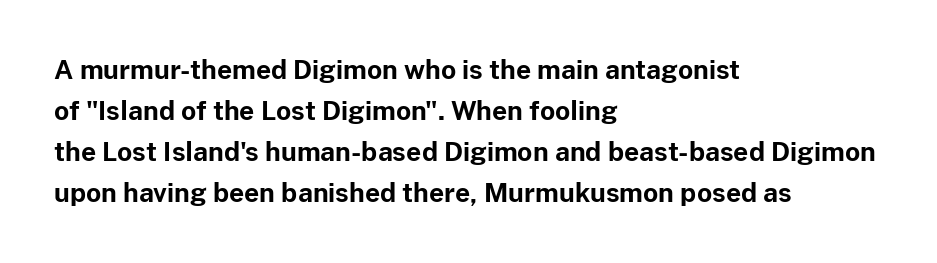
{"italic": "no", "bold": "yes", "underline": "no", "align": "left", "line_spacing": "normal", "line_spacing_ratio": 1.58, "letter_spacing": "normal", "letter_spacing_em": 0.0, "glyph_px": 26}
